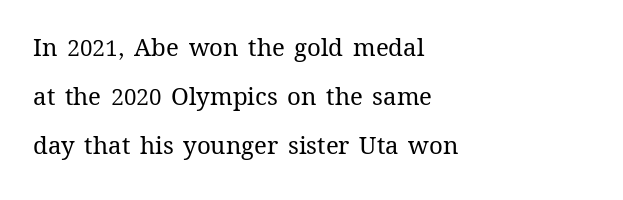
Q: Is the text bold? A: No.
Q: Is the text italic (slanted)? A: No, it is upright.
Q: Is the text underlined? A: No.
Q: How is the paragraph aligned? A: Left-aligned.
Q: Is the spacing between letters normal or unusually wide? A: Normal.
Q: Is the spacing between lines tight, normal or loose? A: Loose.
